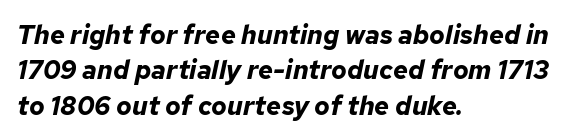
The image shows 26 px bold type, italic (leaning right); set left-aligned, normal line spacing (1.36x), normal letter spacing, not underlined.
